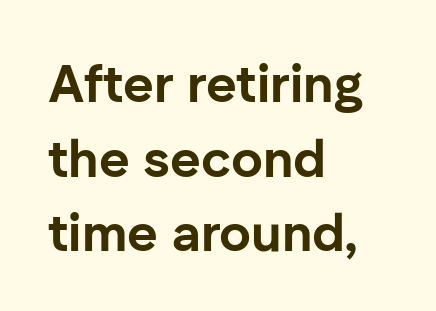
The passage shown has conventional tracking throughout. The letters carry no serifs — their stems end cleanly without finishing strokes. A normal amount of white space separates one row of letters from the next. Notice how the stems are strictly vertical — no italics here. The strokes are fattened all the way to bold. Check the space under the baseline: it is left empty.
